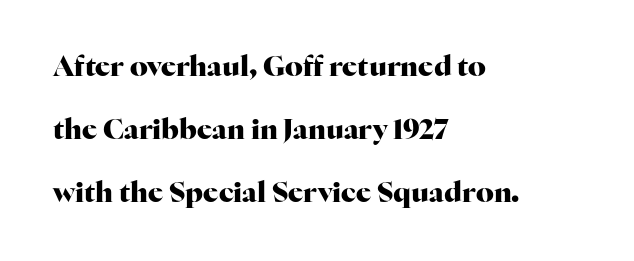
A bare baseline throughout the passage. Compared with an ordinary text face, these strokes are far heavier — a full bold. This sample uses a serif face. Is this a fixed-width face? No — the glyphs have proportional, varying widths.
